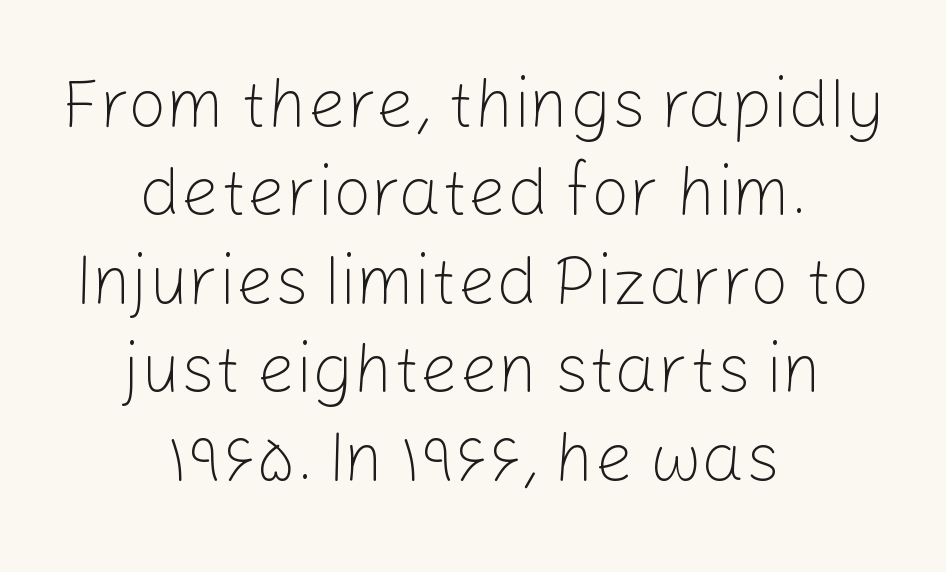
{"serif": "no", "italic": "no", "bold": "no", "weight": "light", "width": "normal", "stroke_contrast": "low", "x_height": "medium", "monospaced": "no", "underline": "no", "align": "center", "line_spacing": "normal", "line_spacing_ratio": 1.3, "letter_spacing": "normal", "letter_spacing_em": 0.0, "glyph_px": 68}
